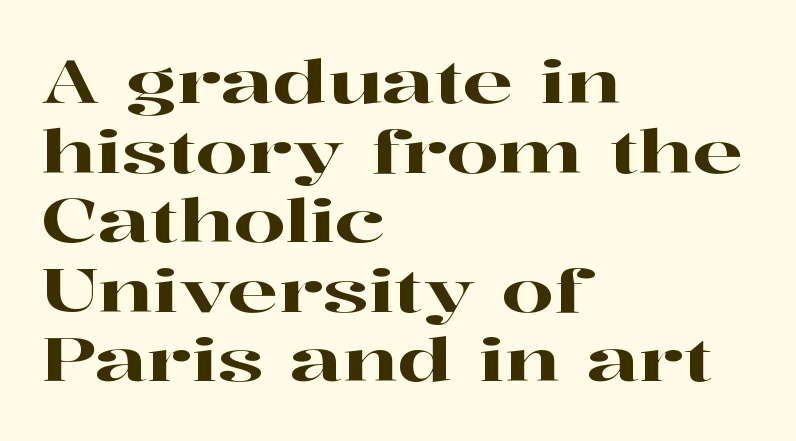
Q: Is the text italic (slanted)? A: No, it is upright.
Q: Is the typeface a serif or a sans-serif typeface? A: Serif.
Q: Is the text underlined? A: No.
Q: How is the paragraph aligned? A: Left-aligned.
Q: Is the spacing between letters normal or unusually wide? A: Normal.
Q: Width (condensed, normal, or wide)? A: Wide.
Q: Stroke contrast? A: High.
Q: x-height? A: Medium.
Q: Monospaced? A: No.
